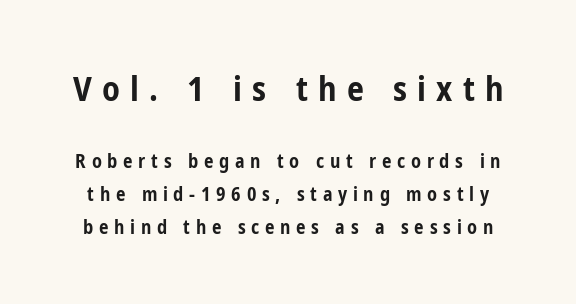
The image shows 34 px bold, condensed sans-serif type, upright; set line spacing 1.75x, unusually wide letter spacing (+0.3 em), not underlined; the first (top) block is 1.79x larger; low stroke contrast and a medium x-height.
